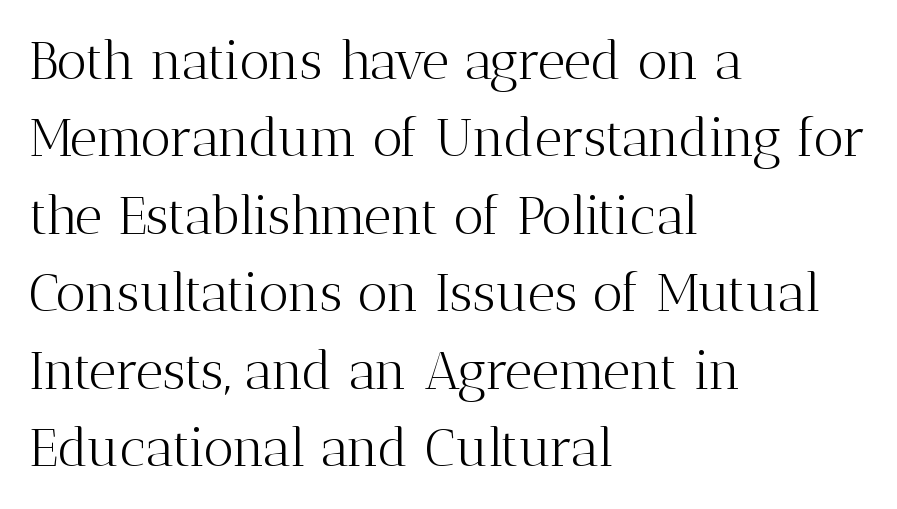
Q: Is the text bold? A: No.
Q: Is the text italic (slanted)? A: No, it is upright.
Q: Is the typeface a serif or a sans-serif typeface? A: Serif.
Q: Is the text underlined? A: No.
Q: How is the paragraph aligned? A: Left-aligned.
Q: Is the spacing between letters normal or unusually wide? A: Normal.
Q: Is the spacing between lines tight, normal or loose? A: Normal.
Q: Width (condensed, normal, or wide)? A: Normal.
Q: Stroke contrast? A: Medium.
Q: x-height? A: Medium.
Q: Monospaced? A: No.
